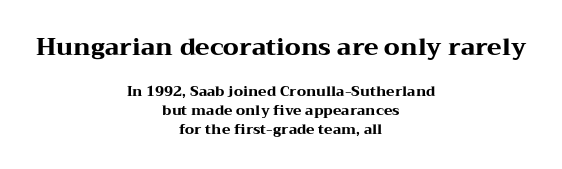
The image shows 24 px bold type, upright; set centered, normal line spacing (1.39x), normal letter spacing, not underlined; the first (top) block is 1.71x larger.
